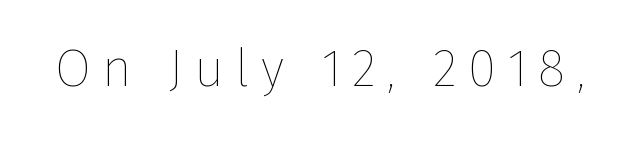
The image shows 52 px thin type, upright; set unusually wide letter spacing (+0.21 em), not underlined; low stroke contrast and a medium x-height.
